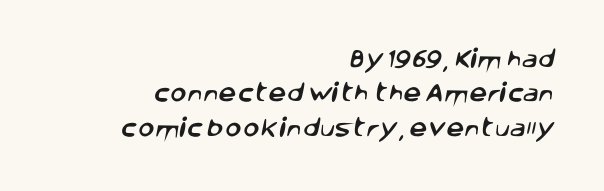
Here the glyphs are tracked normally, forming tight word shapes. Does the copy run flush right? Yes — the right margin is perfectly even. Clear beneath every line of the passage.
